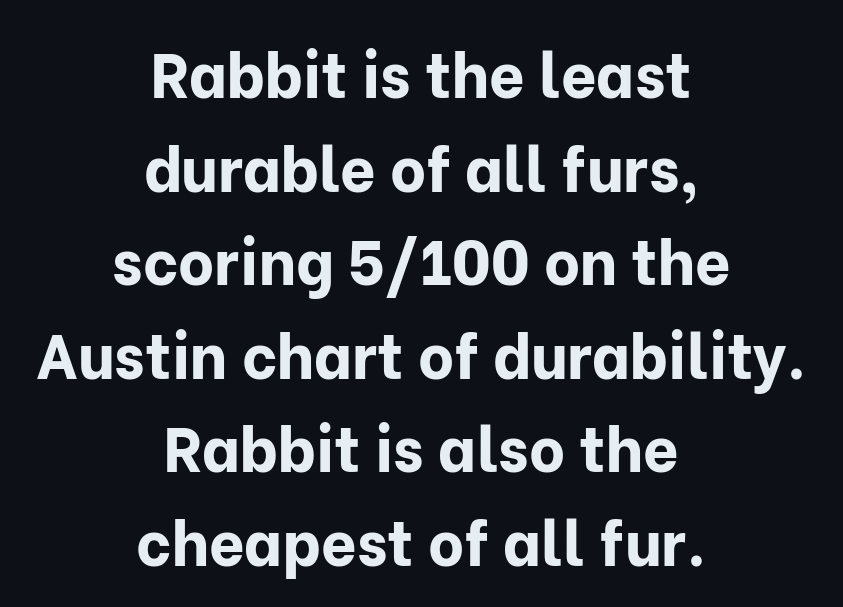
{"serif": "no", "italic": "no", "bold": "yes", "weight": "bold", "width": "normal", "stroke_contrast": "low", "x_height": "medium", "monospaced": "no", "underline": "no", "align": "center", "line_spacing": "normal", "line_spacing_ratio": 1.51, "letter_spacing": "normal", "letter_spacing_em": 0.0, "glyph_px": 62}
